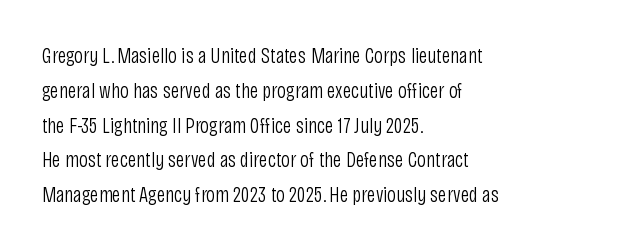
{"italic": "no", "bold": "no", "underline": "no", "align": "left", "line_spacing": "normal", "line_spacing_ratio": 1.58, "letter_spacing": "normal", "letter_spacing_em": 0.0, "glyph_px": 22}
